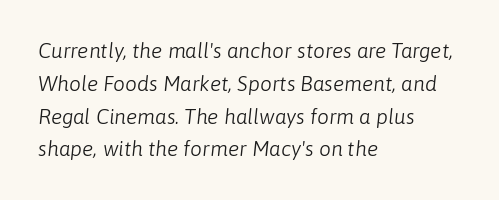
Q: Is the text bold? A: No.
Q: Is the text italic (slanted)? A: Yes, it leans right by about 6 degrees.
Q: Is the text underlined? A: No.
Q: How is the paragraph aligned? A: Left-aligned.
Q: Is the spacing between letters normal or unusually wide? A: Normal.
Q: Is the spacing between lines tight, normal or loose? A: Normal.
